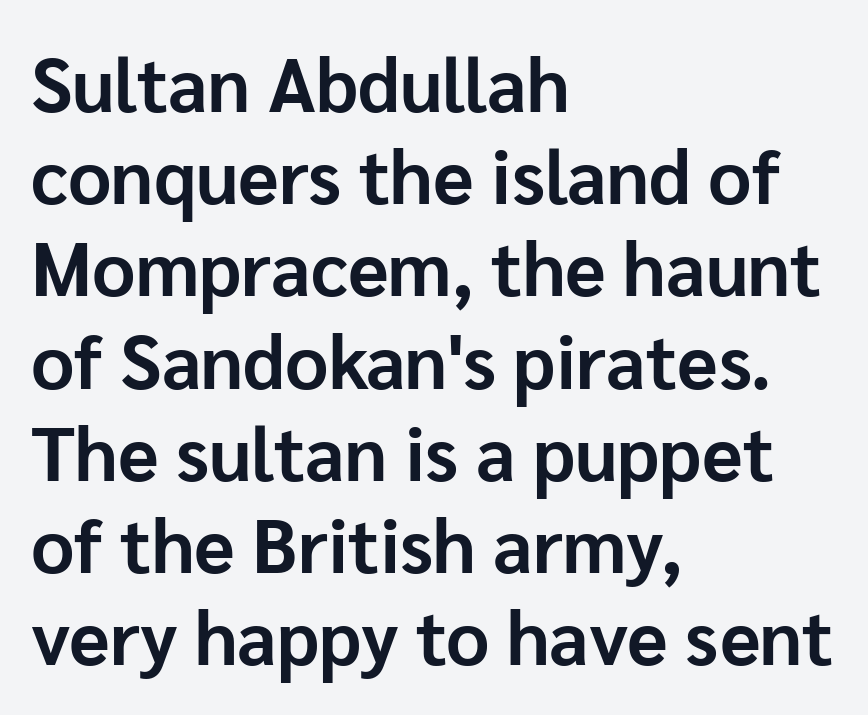
Notice how thick the strokes are: this is what a full bold looks like. Type without underlining. Honestly, the letter spacing is just normal — you wouldn't notice it. Nope, not italic — everything's standing straight.
